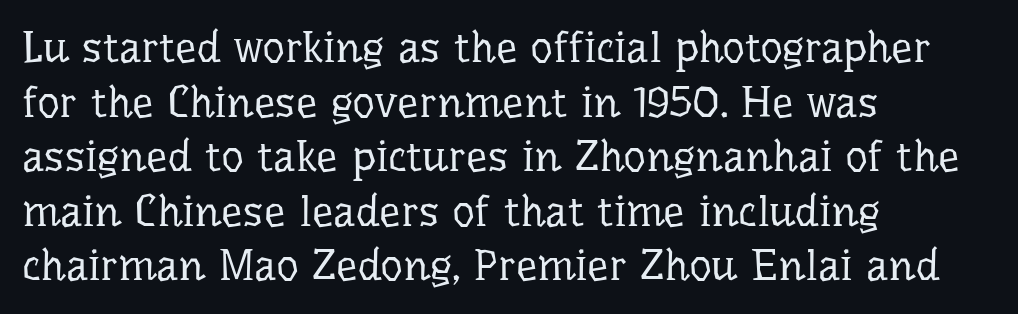
Q: Is the text bold? A: No.
Q: Is the text italic (slanted)? A: No, it is upright.
Q: Is the typeface a serif or a sans-serif typeface? A: Serif.
Q: Is the text underlined? A: No.
Q: How is the paragraph aligned? A: Left-aligned.
Q: Is the spacing between letters normal or unusually wide? A: Normal.
Q: Is the spacing between lines tight, normal or loose? A: Normal.
Q: Width (condensed, normal, or wide)? A: Normal.
Q: Stroke contrast? A: Low.
Q: x-height? A: Medium.
Q: Monospaced? A: No.
